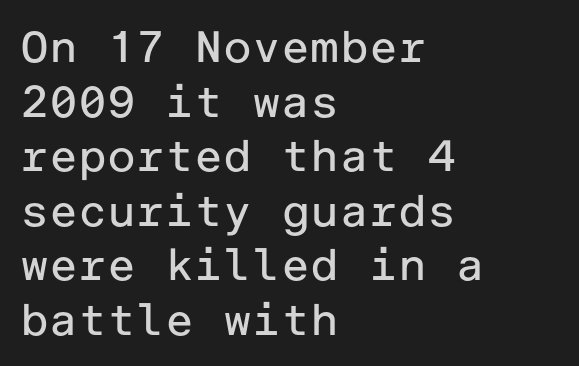
If you drew a ruler down the left edge, every line would touch it. Rule under the text: the space is simply empty. Every stem runs plumb, perpendicular to the baseline. There is no visible air inserted between adjacent glyphs.
